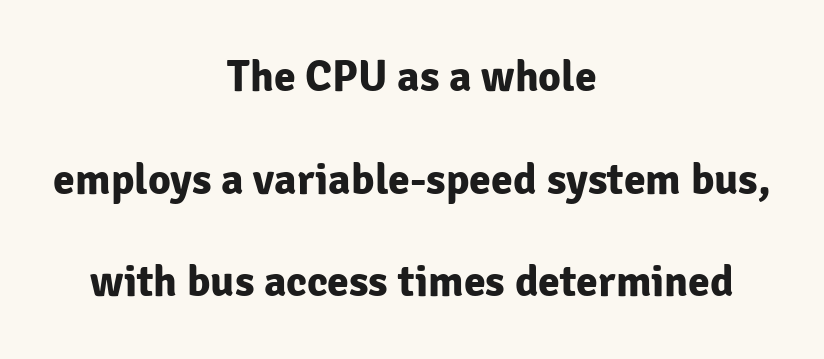
Q: Is the text bold? A: Yes.
Q: Is the text italic (slanted)? A: No, it is upright.
Q: Is the typeface a serif or a sans-serif typeface? A: Sans-serif.
Q: Is the text underlined? A: No.
Q: How is the paragraph aligned? A: Centered.
Q: Is the spacing between letters normal or unusually wide? A: Normal.
Q: Is the spacing between lines tight, normal or loose? A: Loose.
Q: Width (condensed, normal, or wide)? A: Normal.
Q: Stroke contrast? A: Low.
Q: x-height? A: Medium.
Q: Monospaced? A: No.
